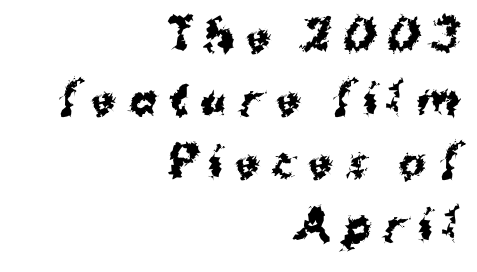
Summary of weight: heavy, a full bold. If you drew a ruler down the right edge, every line would touch it. Proportional: the letters do not fall into vertical columns. Someone cranked the tracking dial way up on this one. Honestly, the row spacing looks completely unremarkable.
